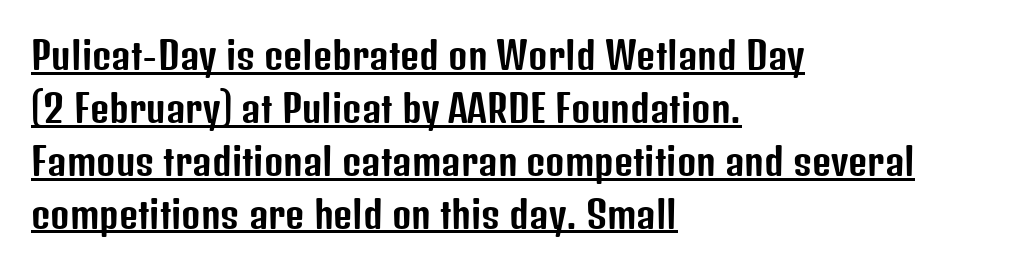
Q: Is the text italic (slanted)? A: No, it is upright.
Q: Is the typeface a serif or a sans-serif typeface? A: Sans-serif.
Q: Is the text underlined? A: Yes.
Q: How is the paragraph aligned? A: Left-aligned.
Q: Is the spacing between letters normal or unusually wide? A: Normal.
Q: Is the spacing between lines tight, normal or loose? A: Normal.
Q: Width (condensed, normal, or wide)? A: Condensed.
Q: Stroke contrast? A: Low.
Q: x-height? A: Medium.
Q: Monospaced? A: No.
